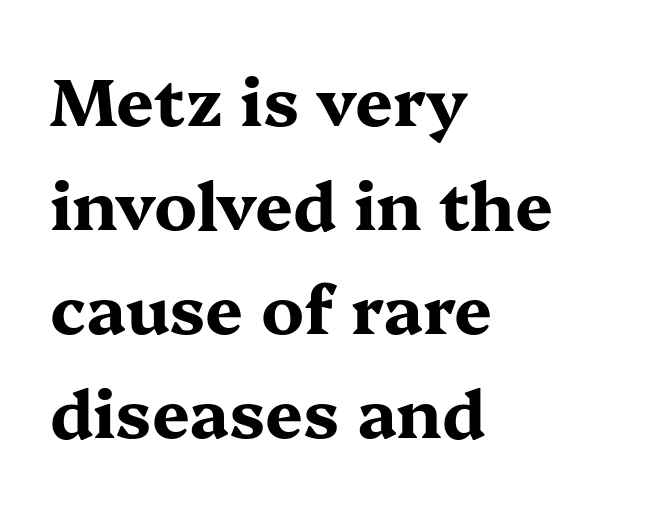
Is the letter spacing exaggerated? No — it looks like the ordinary default. Every character sits straight up, as roman type does. You can tell from the footed stems that serif type was used. Emphasis by weight is at full strength: bold. Think of a printed novel: that variable character pitch is what you see here.
